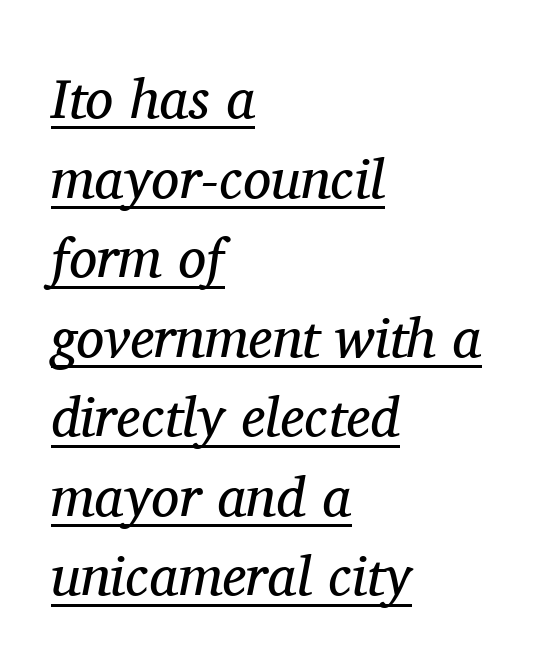
Q: Is the text bold? A: No.
Q: Is the text italic (slanted)? A: Yes, it leans right by about 11 degrees.
Q: Is the typeface a serif or a sans-serif typeface? A: Serif.
Q: Is the text underlined? A: Yes.
Q: How is the paragraph aligned? A: Left-aligned.
Q: Is the spacing between letters normal or unusually wide? A: Normal.
Q: Is the spacing between lines tight, normal or loose? A: Normal.
Q: Width (condensed, normal, or wide)? A: Normal.
Q: Stroke contrast? A: Medium.
Q: x-height? A: Medium.
Q: Monospaced? A: No.
